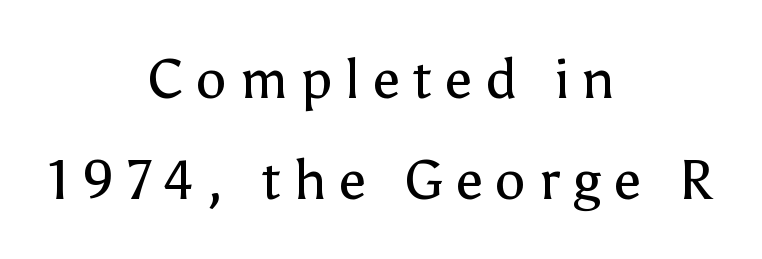
{"serif": "no", "italic": "no", "bold": "no", "weight": "regular", "width": "normal", "stroke_contrast": "low", "x_height": "medium", "monospaced": "no", "underline": "no", "align": "center", "line_spacing_ratio": 1.83, "letter_spacing": "wide", "letter_spacing_em": 0.23, "glyph_px": 55}
